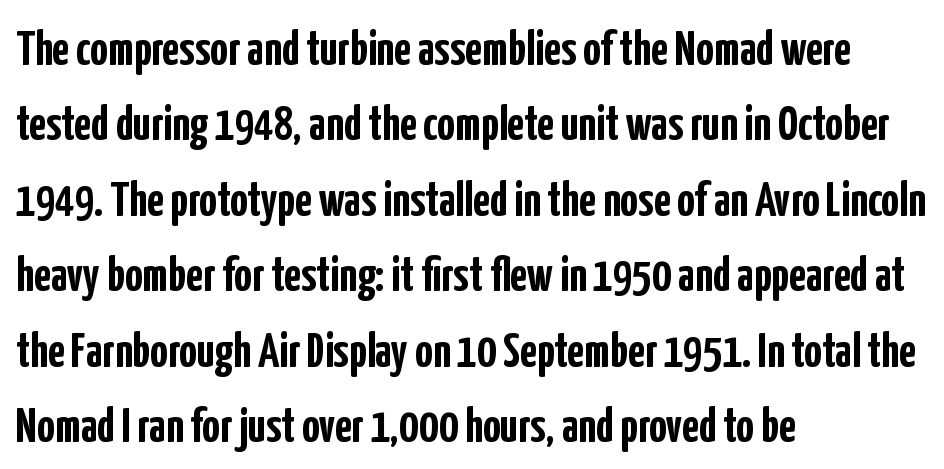
Each letter keeps its own natural width here, so spacing adapts to shape. The rendering shows plain stroke endings on the letterforms — a sans-serif design. The lines are quadded left. Here the glyphs are tracked normally, forming tight word shapes. The type sits square on the baseline with zero lean. The vertical gap from one line to the next is medium.
